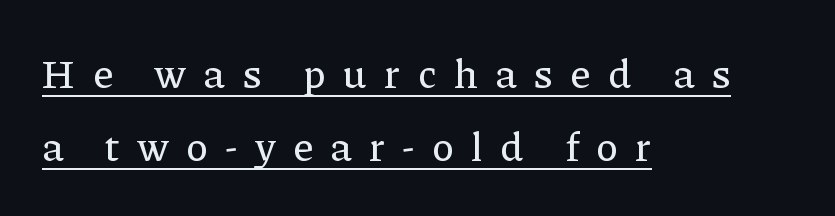
Q: Is the text italic (slanted)? A: No, it is upright.
Q: Is the typeface a serif or a sans-serif typeface? A: Serif.
Q: Is the text underlined? A: Yes.
Q: How is the paragraph aligned? A: Left-aligned.
Q: Is the spacing between letters normal or unusually wide? A: Unusually wide.
Q: Width (condensed, normal, or wide)? A: Normal.
Q: Stroke contrast? A: Low.
Q: x-height? A: Medium.
Q: Monospaced? A: No.
